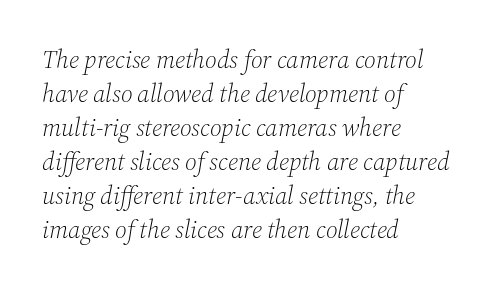
{"italic": "yes", "lean": "right", "slant_degrees": 12, "bold": "no", "underline": "no", "align": "left", "line_spacing": "normal", "line_spacing_ratio": 1.36, "letter_spacing": "normal", "letter_spacing_em": 0.0, "glyph_px": 25}
